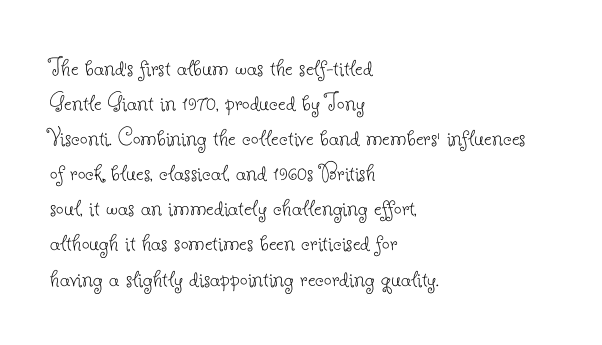
Style check: upright. Plain, unruled lines of type. The paragraph has a hard left edge and a soft right edge. This rendering leaves character spacing at its baseline value. A typesetter would call this leading conventional body-copy spacing. These glyphs show unthickened strokes, regular width or finer.
